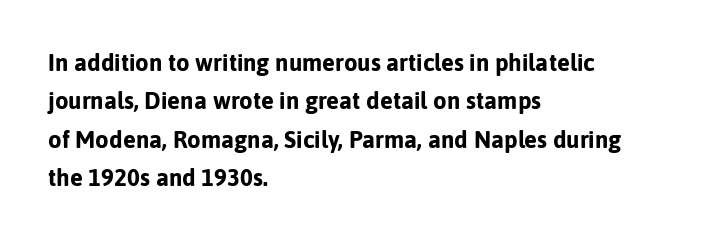
The image shows 24 px bold type, upright; set left-aligned, normal line spacing (1.6x), normal letter spacing, not underlined.
